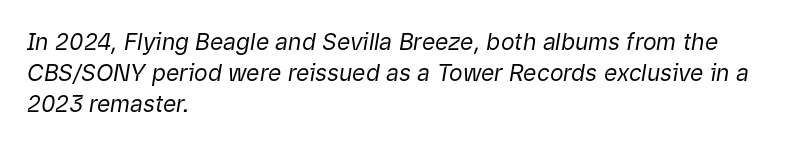
Q: Is the text bold? A: No.
Q: Is the text italic (slanted)? A: Yes, it leans right by about 9 degrees.
Q: Is the text underlined? A: No.
Q: How is the paragraph aligned? A: Left-aligned.
Q: Is the spacing between letters normal or unusually wide? A: Normal.
Q: Is the spacing between lines tight, normal or loose? A: Normal.
